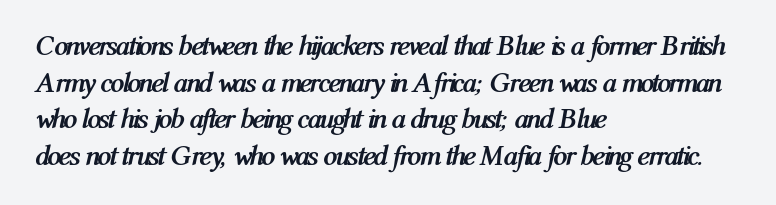
The image shows 28 px semibold, condensed type, italic (leaning right); set left-aligned, normal line spacing (1.31x), normal letter spacing, not underlined; medium stroke contrast and a medium x-height.
